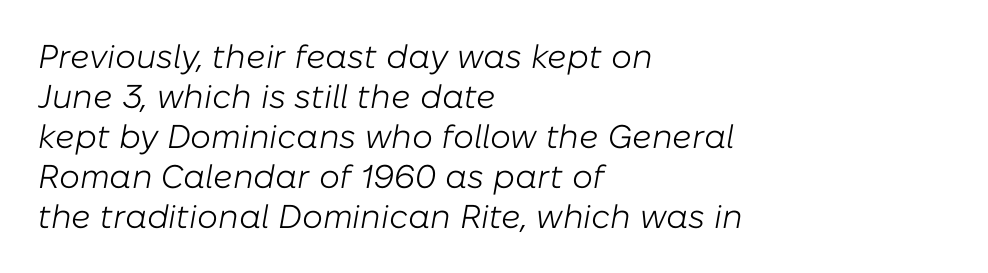
The image shows 33 px light type, italic (leaning right); set left-aligned, line spacing 1.21x, normal letter spacing, not underlined; low stroke contrast and a medium x-height.
